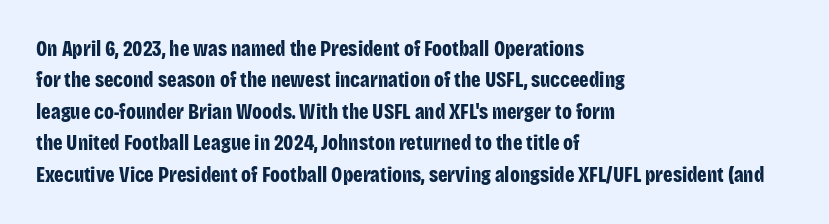
Set as a true bold cut, around the 700 mark. You can tell it's not italic because the verticals are truly vertical. Horizontally, the lines are justified to the leading edge only. Evenly set lines give the paragraph a standard silhouette. Just letters on the line, the space beneath them empty. Compared with typical body copy, the letter spacing here is the same.
